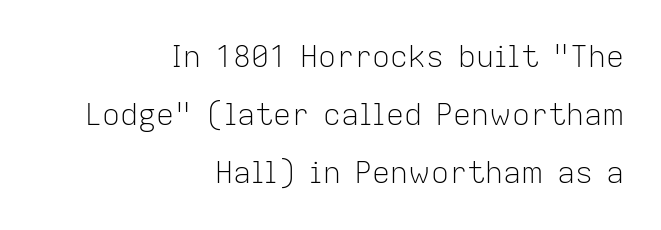
Q: Is the text bold? A: No.
Q: Is the text italic (slanted)? A: No, it is upright.
Q: Is the typeface a serif or a sans-serif typeface? A: Sans-serif.
Q: Is the text underlined? A: No.
Q: How is the paragraph aligned? A: Right-aligned.
Q: Is the spacing between letters normal or unusually wide? A: Normal.
Q: Is the spacing between lines tight, normal or loose? A: Loose.
Q: Width (condensed, normal, or wide)? A: Normal.
Q: Stroke contrast? A: Low.
Q: x-height? A: Medium.
Q: Monospaced? A: No.
